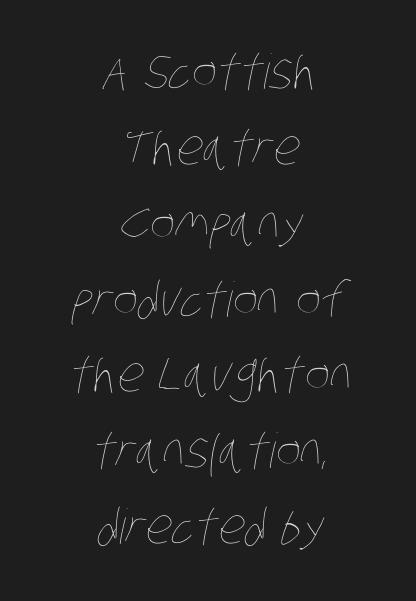
Q: Is the text bold? A: No.
Q: Is the text underlined? A: No.
Q: How is the paragraph aligned? A: Centered.
Q: Is the spacing between letters normal or unusually wide? A: Normal.
Q: Is the spacing between lines tight, normal or loose? A: Normal.
Q: Width (condensed, normal, or wide)? A: Condensed.
Q: Stroke contrast? A: Low.
Q: x-height? A: Large.
Q: Monospaced? A: No.
